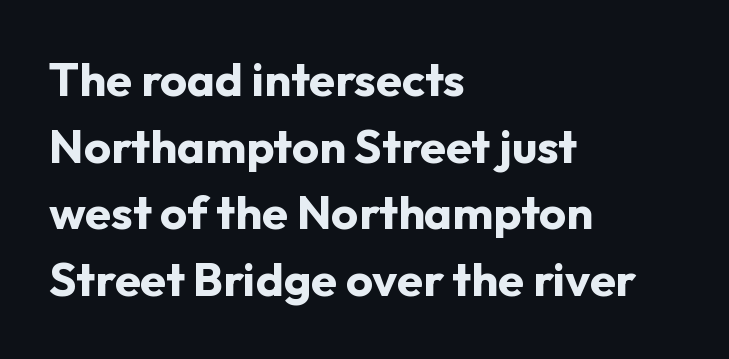
Q: Is the text bold? A: Yes.
Q: Is the text italic (slanted)? A: No, it is upright.
Q: Is the typeface a serif or a sans-serif typeface? A: Sans-serif.
Q: Is the text underlined? A: No.
Q: How is the paragraph aligned? A: Left-aligned.
Q: Is the spacing between letters normal or unusually wide? A: Normal.
Q: Is the spacing between lines tight, normal or loose? A: Normal.
Q: Width (condensed, normal, or wide)? A: Normal.
Q: Stroke contrast? A: Low.
Q: x-height? A: Medium.
Q: Monospaced? A: No.
